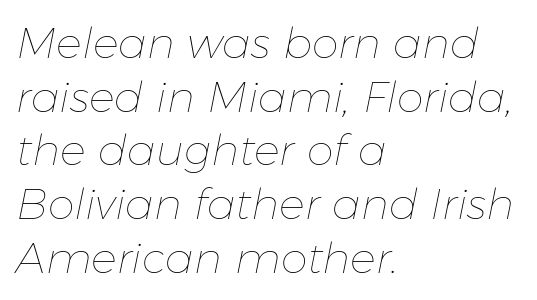
The image shows 43 px thin type, italic (leaning right); set left-aligned, normal line spacing (1.25x), normal letter spacing, not underlined; low stroke contrast and a medium x-height.
